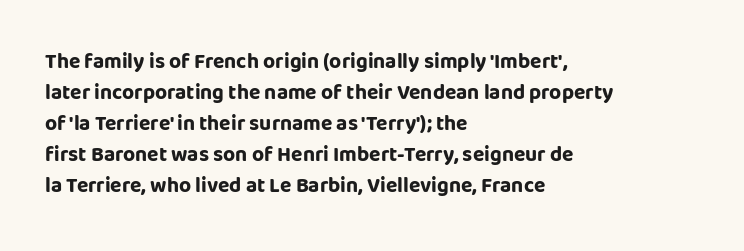
Q: Is the text bold? A: Yes.
Q: Is the text italic (slanted)? A: No, it is upright.
Q: Is the text underlined? A: No.
Q: How is the paragraph aligned? A: Left-aligned.
Q: Is the spacing between letters normal or unusually wide? A: Normal.
Q: Is the spacing between lines tight, normal or loose? A: Normal.
